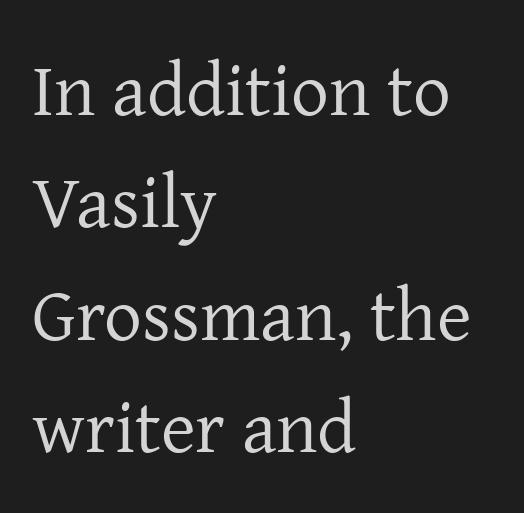
The image shows 75 px regular-weight serif type, upright; set left-aligned, normal line spacing (1.5x), normal letter spacing, not underlined; low stroke contrast and a medium x-height.
